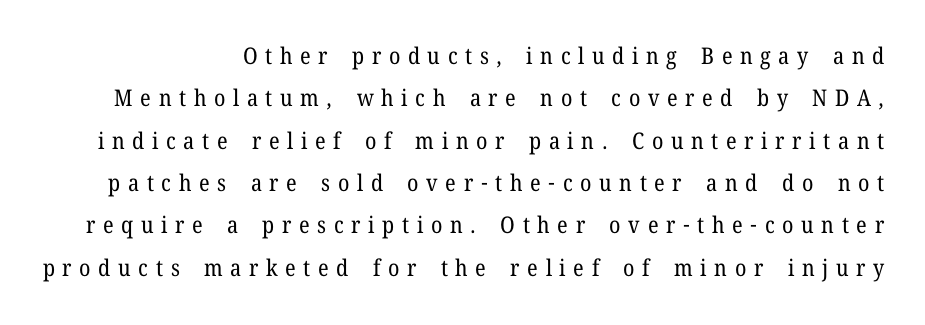
{"italic": "no", "bold": "no", "underline": "no", "line_spacing_ratio": 1.84, "letter_spacing": "wide", "letter_spacing_em": 0.33, "glyph_px": 23}
